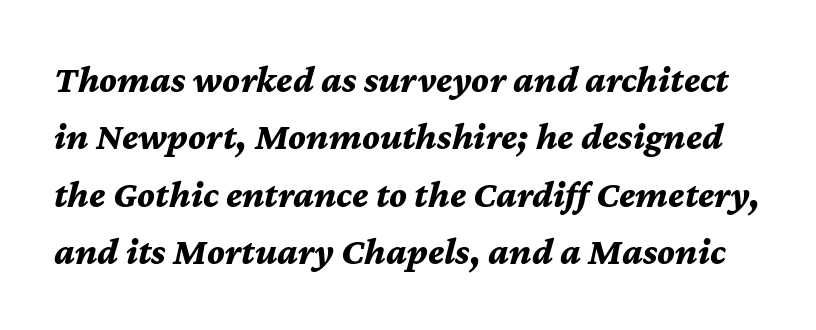
{"italic": "yes", "lean": "right", "slant_degrees": 12, "bold": "yes", "weight": "bold", "width": "normal", "stroke_contrast": "medium", "x_height": "medium", "monospaced": "no", "underline": "no", "line_spacing": "normal", "line_spacing_ratio": 1.51, "letter_spacing": "normal", "letter_spacing_em": 0.0, "glyph_px": 38}
